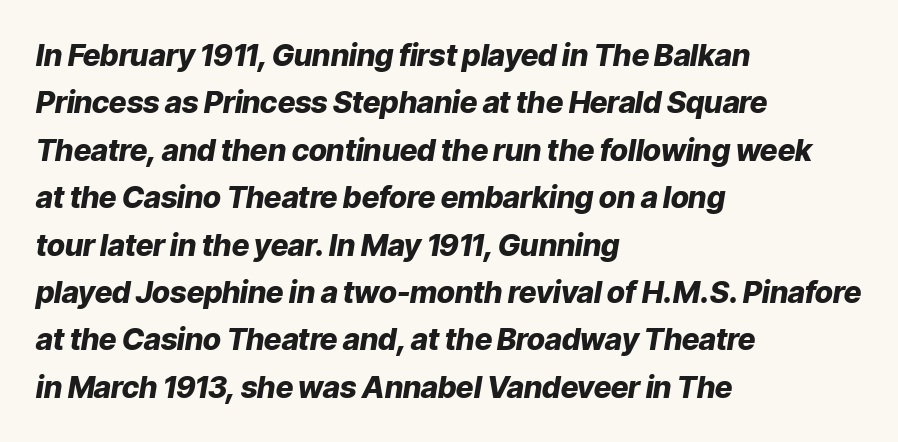
{"italic": "yes", "lean": "right", "slant_degrees": 9, "bold": "yes", "weight": "heavy", "width": "normal", "stroke_contrast": "low", "x_height": "medium", "monospaced": "no", "underline": "no", "align": "left", "line_spacing": "normal", "line_spacing_ratio": 1.58, "letter_spacing": "normal", "letter_spacing_em": 0.0, "glyph_px": 30}
